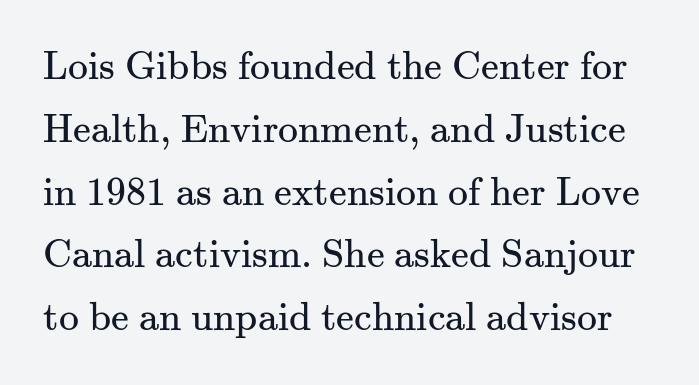
{"serif": "yes", "italic": "no", "bold": "no", "weight": "regular", "width": "normal", "stroke_contrast": "medium", "x_height": "small", "monospaced": "no", "underline": "no", "line_spacing": "normal", "line_spacing_ratio": 1.57, "letter_spacing": "normal", "letter_spacing_em": 0.0, "glyph_px": 40}
